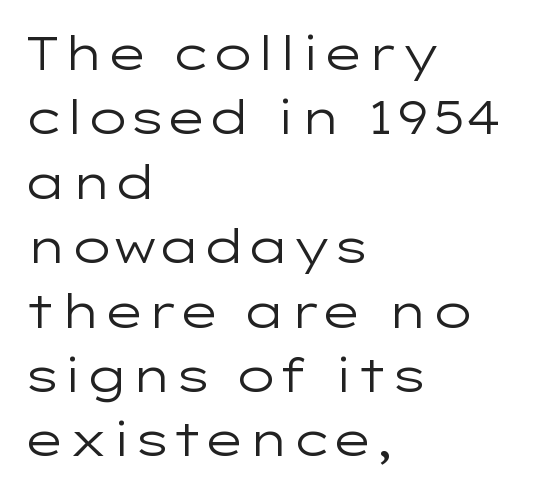
The image shows 46 px regular-weight, wide sans-serif type, upright; set left-aligned, normal line spacing (1.4x), normal letter spacing, not underlined; low stroke contrast and a medium x-height.
